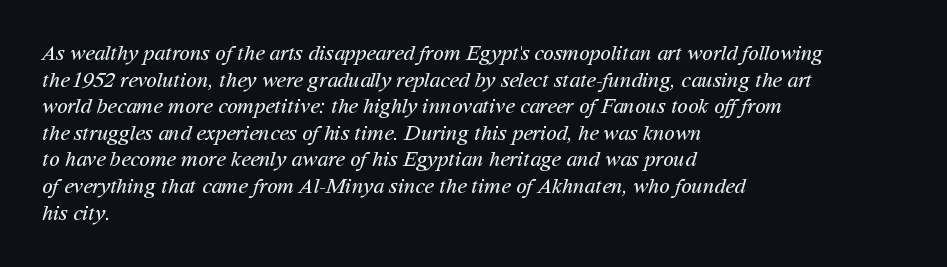
{"bold": "no", "underline": "no", "align": "left", "line_spacing_ratio": 1.21, "letter_spacing": "normal", "letter_spacing_em": 0.0, "glyph_px": 22}
